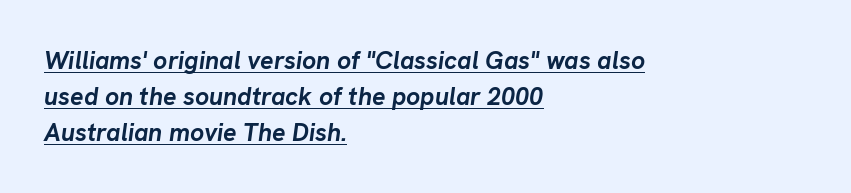
The image shows 25 px bold type, italic (leaning right); set left-aligned, normal line spacing (1.44x), normal letter spacing, underlined.
